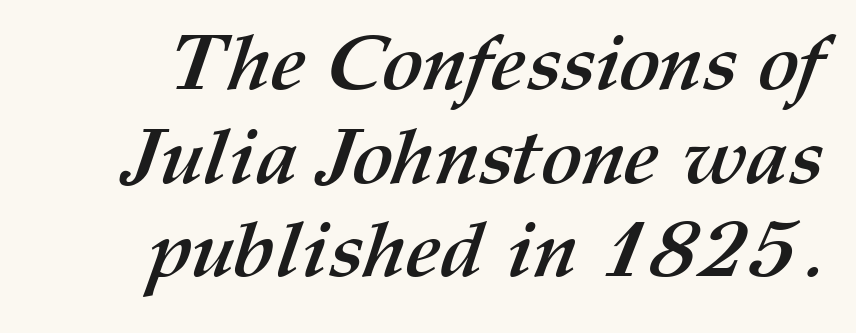
The passage shown is typed in a proportional face where columns would drift. Observe the ordinary spacing: letters are neighbours, not strangers. Caption: bold face, heavy strokes. Beneath every word, the page is bare.
